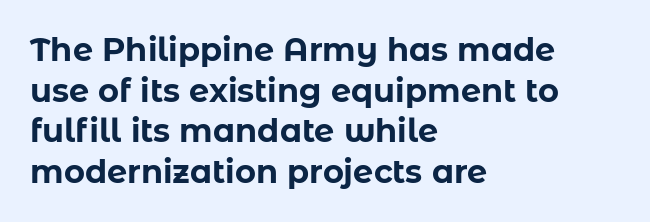
Q: Is the text bold? A: Yes.
Q: Is the text italic (slanted)? A: No, it is upright.
Q: Is the typeface a serif or a sans-serif typeface? A: Sans-serif.
Q: Is the text underlined? A: No.
Q: How is the paragraph aligned? A: Left-aligned.
Q: Is the spacing between letters normal or unusually wide? A: Normal.
Q: Is the spacing between lines tight, normal or loose? A: Normal.
Q: Width (condensed, normal, or wide)? A: Normal.
Q: Stroke contrast? A: Low.
Q: x-height? A: Medium.
Q: Monospaced? A: No.
